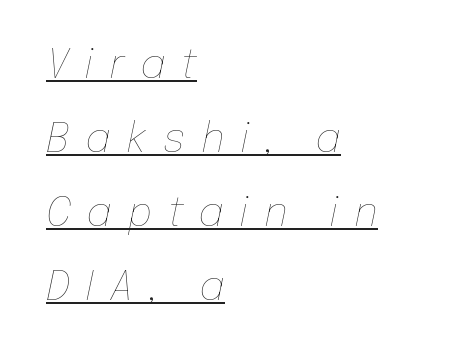
{"italic": "yes", "lean": "right", "slant_degrees": 12, "bold": "no", "weight": "thin", "width": "normal", "stroke_contrast": "low", "x_height": "medium", "monospaced": "no", "underline": "yes", "align": "left", "line_spacing_ratio": 1.85, "letter_spacing": "wide", "letter_spacing_em": 0.39, "glyph_px": 40}
